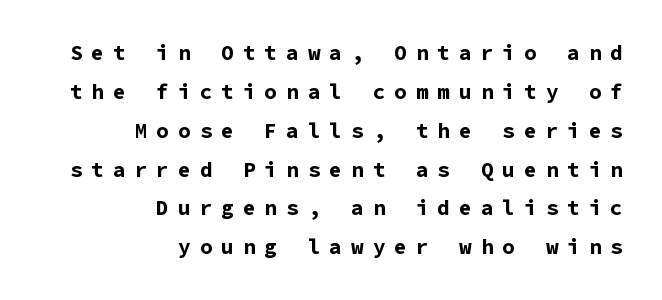
Q: Is the text bold? A: Yes.
Q: Is the text italic (slanted)? A: No, it is upright.
Q: Is the text underlined? A: No.
Q: How is the paragraph aligned? A: Right-aligned.
Q: Is the spacing between letters normal or unusually wide? A: Unusually wide.
